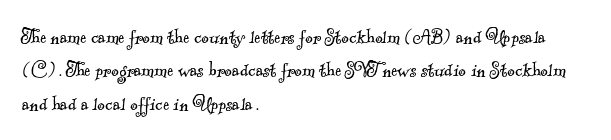
The strokes carry an ordinary text weight at most. This sample is left-justified, so line endings fall wherever the words run out. Quick note: underline off. The letters sit at their default tracking, neither squeezed nor spread.
